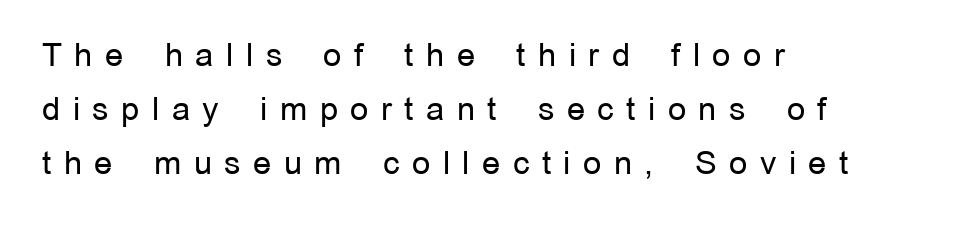
Notice how descenders clear the ascenders below comfortably — that's standard leading. No word sits above an underline. Weight: regular or lighter. Substantial extra tracking has been applied to these lines. The compositor pushed each line to the left boundary.
